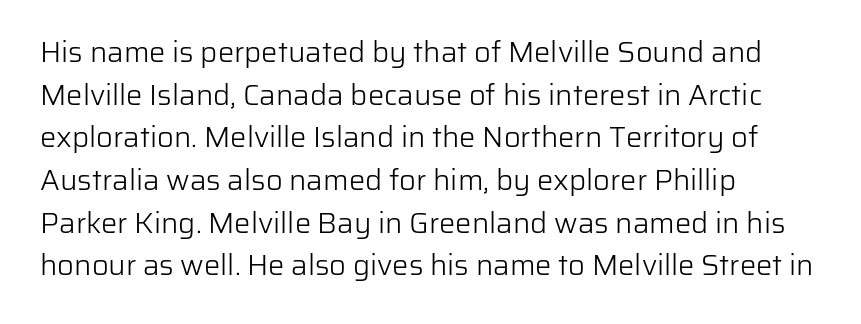
Q: Is the text bold? A: No.
Q: Is the text italic (slanted)? A: No, it is upright.
Q: Is the typeface a serif or a sans-serif typeface? A: Sans-serif.
Q: Is the text underlined? A: No.
Q: How is the paragraph aligned? A: Left-aligned.
Q: Is the spacing between letters normal or unusually wide? A: Normal.
Q: Is the spacing between lines tight, normal or loose? A: Normal.
Q: Width (condensed, normal, or wide)? A: Normal.
Q: Stroke contrast? A: Low.
Q: x-height? A: Medium.
Q: Monospaced? A: No.
